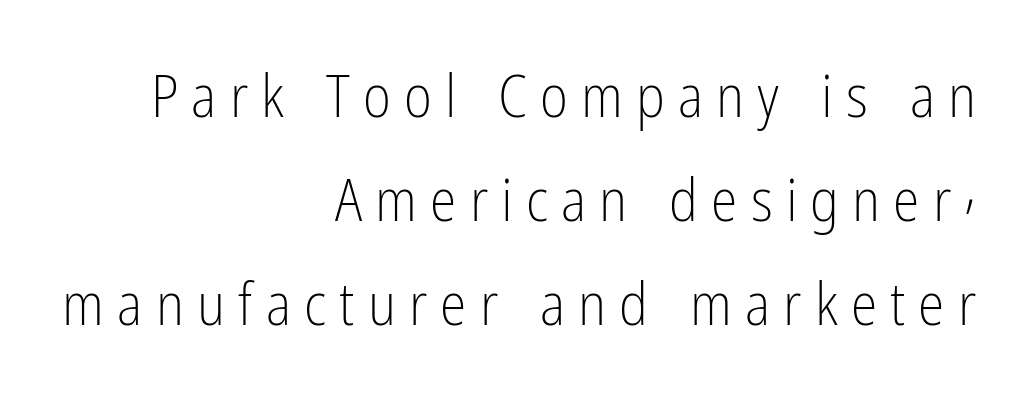
Q: Is the text bold? A: No.
Q: Is the text italic (slanted)? A: No, it is upright.
Q: Is the typeface a serif or a sans-serif typeface? A: Sans-serif.
Q: Is the text underlined? A: No.
Q: How is the paragraph aligned? A: Right-aligned.
Q: Is the spacing between letters normal or unusually wide? A: Unusually wide.
Q: Width (condensed, normal, or wide)? A: Condensed.
Q: Stroke contrast? A: Low.
Q: x-height? A: Medium.
Q: Monospaced? A: No.
